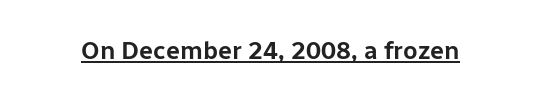
The image shows 25 px text type, upright; set normal letter spacing, underlined.
